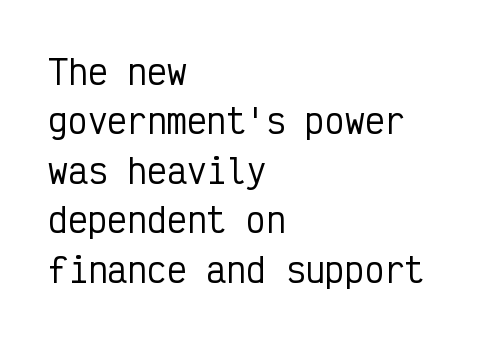
Q: Is the text italic (slanted)? A: No, it is upright.
Q: Is the typeface a serif or a sans-serif typeface? A: Sans-serif.
Q: Is the text underlined? A: No.
Q: How is the paragraph aligned? A: Left-aligned.
Q: Is the spacing between letters normal or unusually wide? A: Normal.
Q: Is the spacing between lines tight, normal or loose? A: Normal.
Q: Width (condensed, normal, or wide)? A: Condensed.
Q: Stroke contrast? A: Low.
Q: x-height? A: Medium.
Q: Monospaced? A: Yes.
